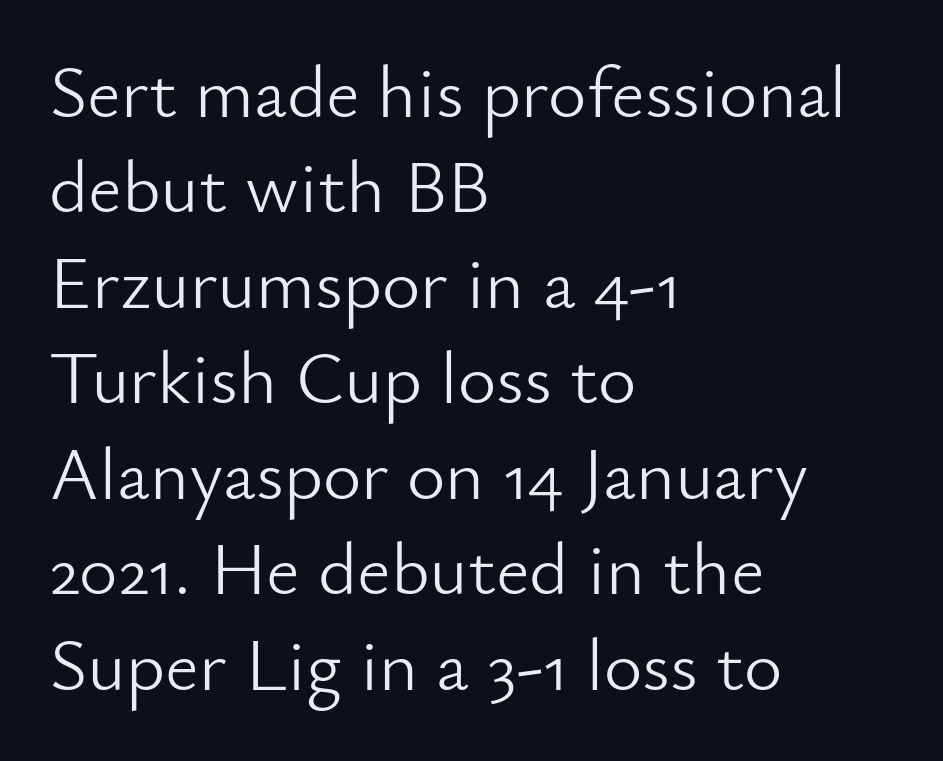
{"serif": "no", "italic": "no", "bold": "no", "weight": "light", "width": "normal", "stroke_contrast": "low", "x_height": "small", "monospaced": "no", "underline": "no", "align": "left", "line_spacing": "normal", "line_spacing_ratio": 1.29, "letter_spacing": "normal", "letter_spacing_em": 0.0, "glyph_px": 74}
